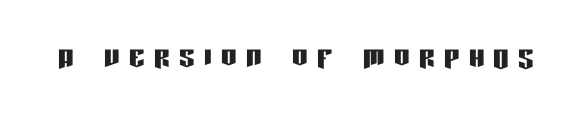
Q: Is the text italic (slanted)? A: No, it is upright.
Q: Is the typeface a serif or a sans-serif typeface? A: Sans-serif.
Q: Is the text underlined? A: No.
Q: Is the spacing between letters normal or unusually wide? A: Unusually wide.
Q: Width (condensed, normal, or wide)? A: Condensed.
Q: Stroke contrast? A: Low.
Q: x-height? A: Large.
Q: Monospaced? A: No.
